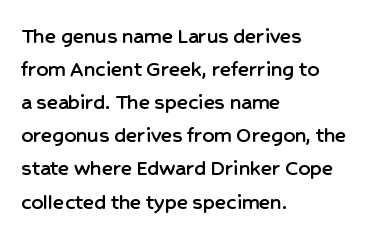
Q: Is the text italic (slanted)? A: No, it is upright.
Q: Is the text underlined? A: No.
Q: How is the paragraph aligned? A: Left-aligned.
Q: Is the spacing between letters normal or unusually wide? A: Normal.
Q: Is the spacing between lines tight, normal or loose? A: Normal.
